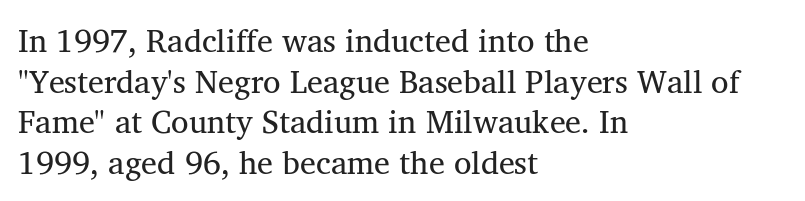
Check the space under the baseline: it is left empty. Does the type have serifs? Yes, each stem ends in a small foot. What's the leading like? Ordinary, nothing unusual. Is the letter spacing exaggerated? No — it looks like the ordinary default. This sample has the flowing, uneven cadence of proportional lettering.
